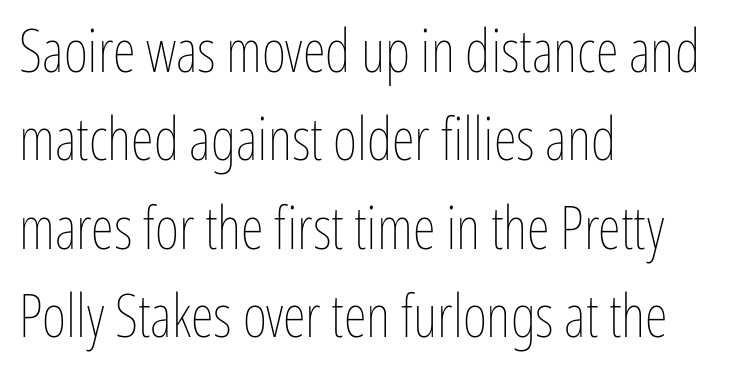
{"italic": "no", "bold": "no", "weight": "thin", "width": "condensed", "stroke_contrast": "low", "x_height": "medium", "monospaced": "no", "underline": "no", "align": "left", "line_spacing": "normal", "line_spacing_ratio": 1.5, "letter_spacing": "normal", "letter_spacing_em": 0.0, "glyph_px": 59}
